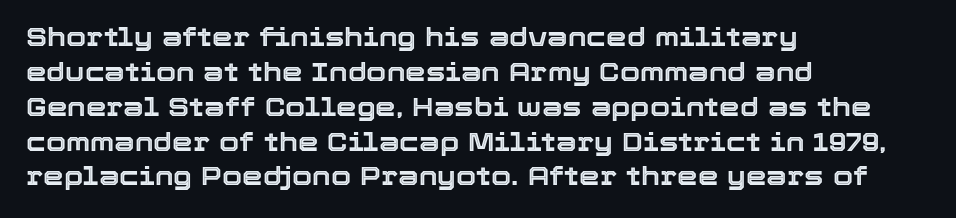
The letters stand straight up with perfectly vertical stems. Anything drawn beneath the words? Only blank space. Vertical spacing — default. Short note: letters normally spaced. Leftover space on each line is placed entirely after the last word.
